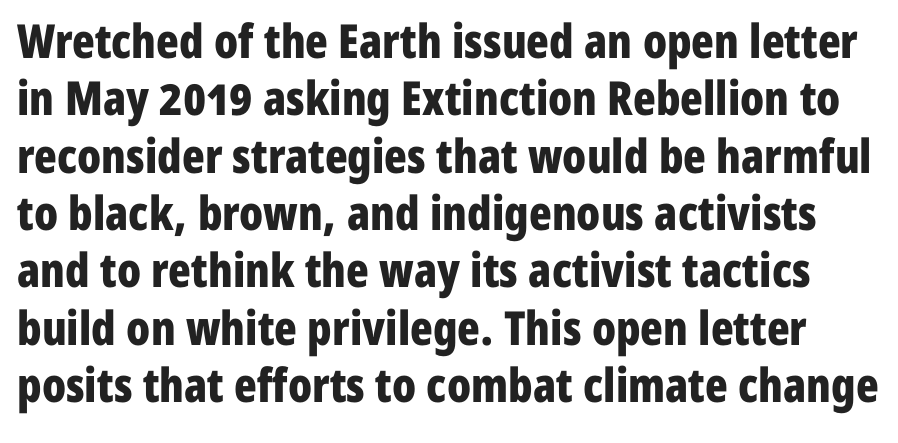
The image shows 47 px bold, condensed sans-serif type, upright; set line spacing 1.22x, normal letter spacing, not underlined; low stroke contrast and a medium x-height.
